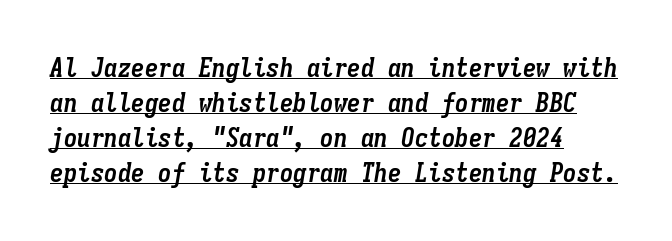
The image shows 27 px bold type, italic (leaning right); set left-aligned, normal line spacing (1.3x), normal letter spacing, underlined.
